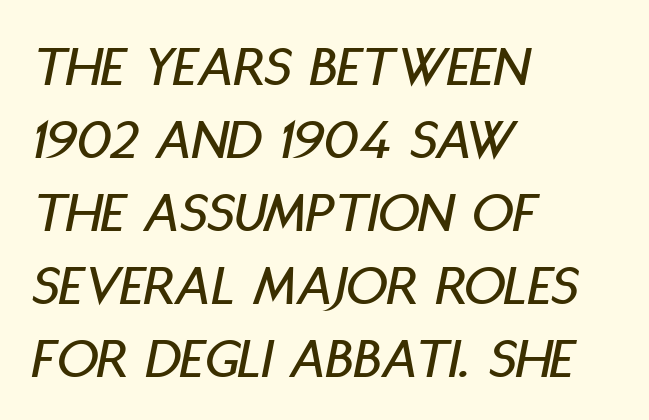
Quick note: interline space is typical. This sample has the flowing, uneven cadence of proportional lettering. Italic: yes, the glyphs are oblique. Words float on clear page, feet unadorned. Nobody touched the tracking dial on this one. The lines in this sample share a left origin and differ only in where they stop.
